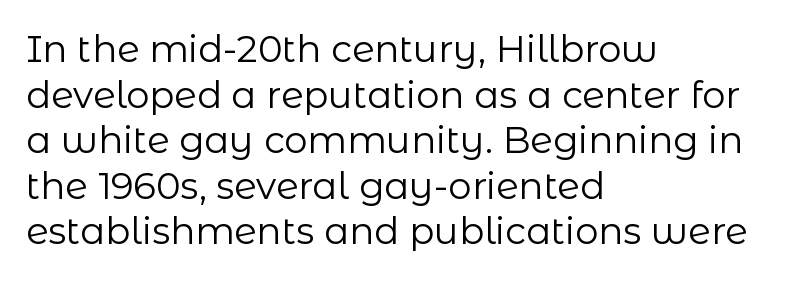
The image shows 37 px regular-weight sans-serif type, upright; set left-aligned, line spacing 1.23x, normal letter spacing, not underlined; low stroke contrast and a medium x-height.
